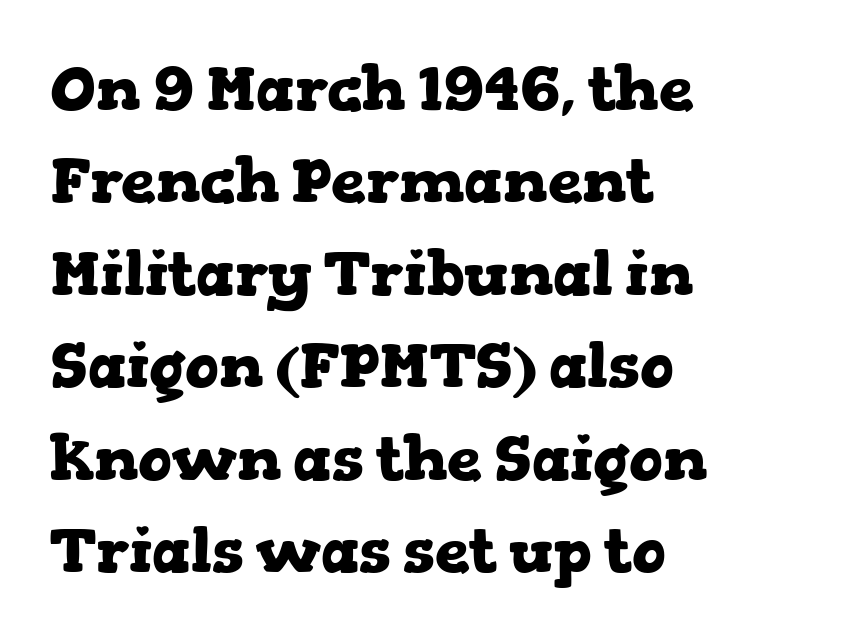
Q: Is the text bold? A: Yes.
Q: Is the text italic (slanted)? A: No, it is upright.
Q: Is the typeface a serif or a sans-serif typeface? A: Serif.
Q: Is the text underlined? A: No.
Q: How is the paragraph aligned? A: Left-aligned.
Q: Is the spacing between letters normal or unusually wide? A: Normal.
Q: Is the spacing between lines tight, normal or loose? A: Normal.
Q: Width (condensed, normal, or wide)? A: Wide.
Q: Stroke contrast? A: Low.
Q: x-height? A: Medium.
Q: Monospaced? A: No.
